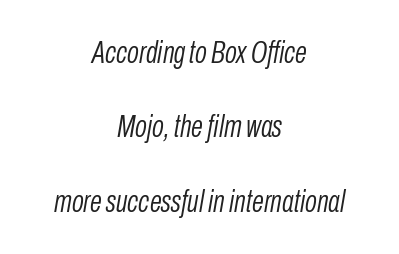
{"italic": "yes", "lean": "right", "slant_degrees": 10, "bold": "no", "weight": "light", "width": "condensed", "stroke_contrast": "low", "x_height": "medium", "monospaced": "no", "underline": "no", "align": "center", "line_spacing": "loose", "line_spacing_ratio": 2.4, "letter_spacing": "normal", "letter_spacing_em": 0.0, "glyph_px": 31}
